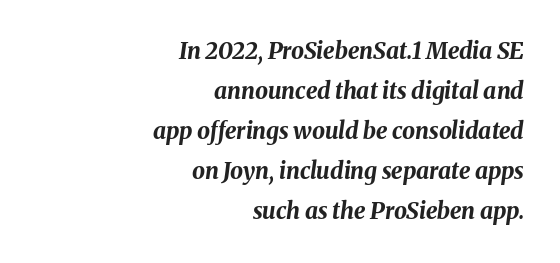
The image shows 23 px bold type, italic (leaning right); set right-aligned, line spacing 1.74x, normal letter spacing, not underlined.
